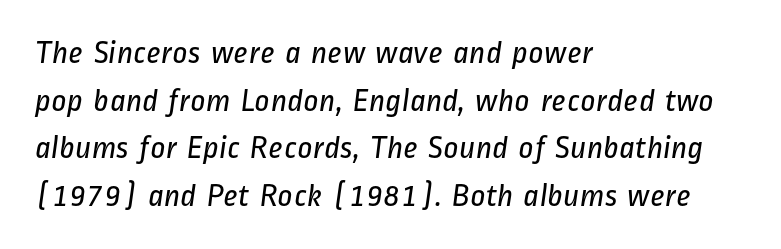
Bold? No — there's no thickening of the strokes. The gaps between neighbouring characters are ordinary and unremarkable. Short and long lines alike share a common starting point at left. Underline: absent. These lines are composed in type without serifs.
